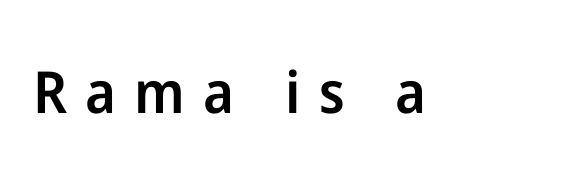
The line texture is sparse and dotted thanks to wide tracking. The strip under each line holds only bare page. Proportional: the letters do not fall into vertical columns. The glyphs in this specimen are sans serif.
